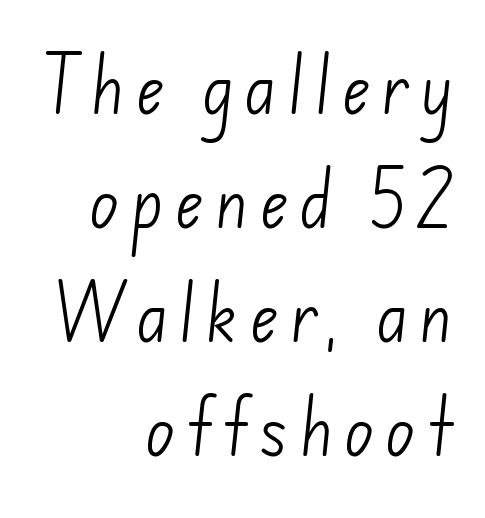
The image shows 62 px light sans-serif type; set right-aligned, line spacing 1.84x, not underlined; low stroke contrast and a small x-height.
